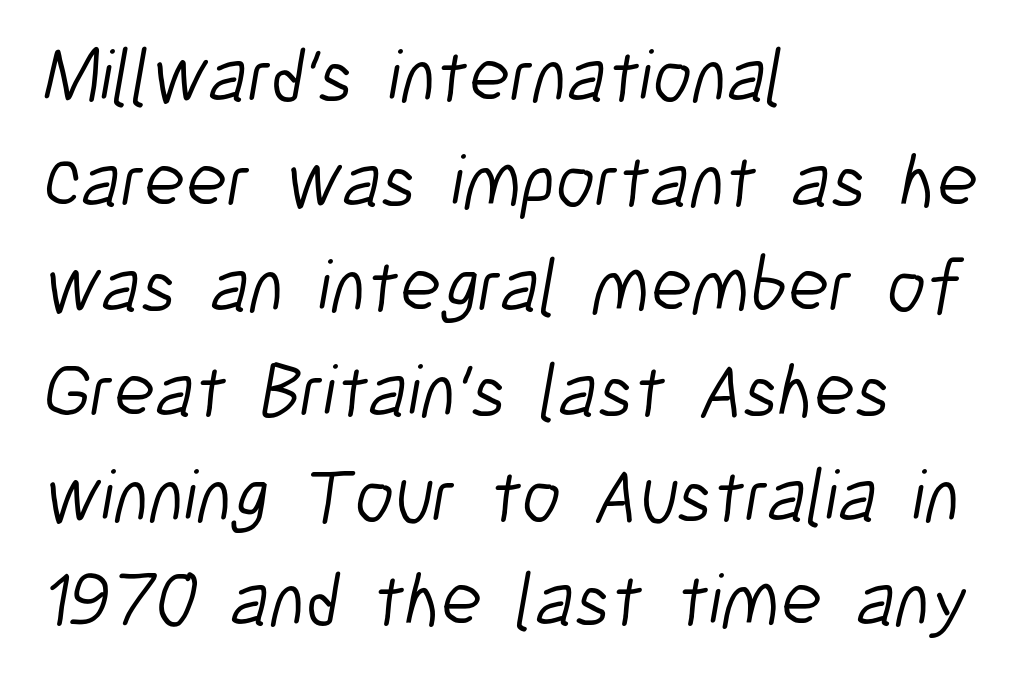
This rendering employs a face without finishing strokes, i.e., a sans-serif. Think of a printed novel: that variable character pitch is what you see here. The designer left line spacing at the default. The lines are quadded left.
